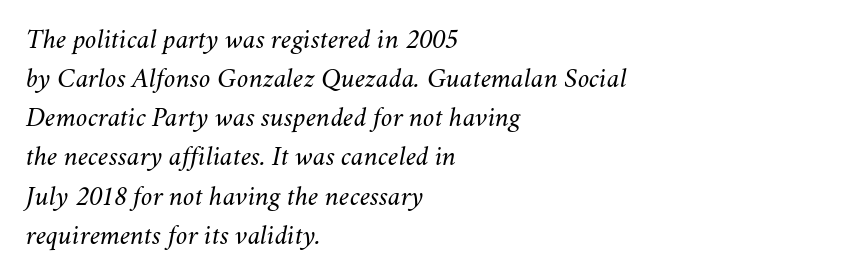
Q: Is the text bold? A: No.
Q: Is the text italic (slanted)? A: Yes, it leans right by about 11 degrees.
Q: Is the text underlined? A: No.
Q: How is the paragraph aligned? A: Left-aligned.
Q: Is the spacing between letters normal or unusually wide? A: Normal.
Q: Is the spacing between lines tight, normal or loose? A: Normal.
Q: Width (condensed, normal, or wide)? A: Normal.
Q: Stroke contrast? A: Medium.
Q: x-height? A: Small.
Q: Monospaced? A: No.
